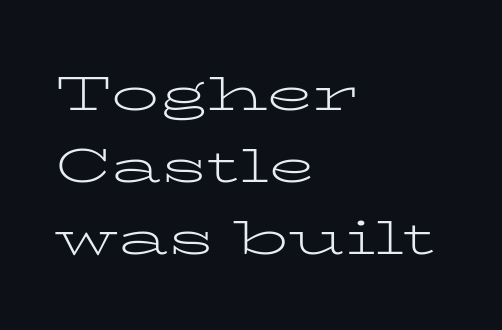
{"serif": "yes", "italic": "no", "bold": "no", "weight": "light", "width": "wide", "stroke_contrast": "low", "x_height": "medium", "monospaced": "no", "underline": "no", "align": "left", "line_spacing": "normal", "line_spacing_ratio": 1.5, "letter_spacing": "normal", "letter_spacing_em": 0.0, "glyph_px": 48}
